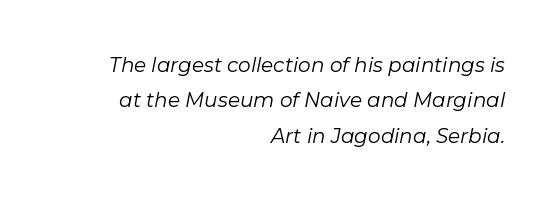
{"italic": "yes", "lean": "right", "slant_degrees": 11, "bold": "no", "underline": "no", "align": "right", "line_spacing_ratio": 1.77, "letter_spacing": "normal", "letter_spacing_em": 0.0, "glyph_px": 20}
